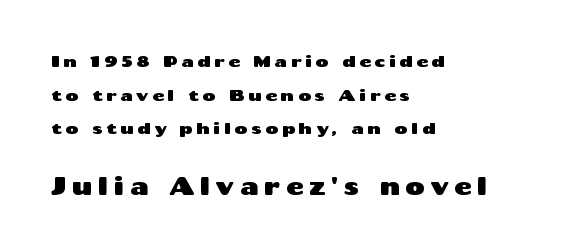
Q: Is the text italic (slanted)? A: No, it is upright.
Q: Is the text underlined? A: No.
Q: How is the paragraph aligned? A: Left-aligned.
Q: Is the spacing between letters normal or unusually wide? A: Unusually wide.
Q: Is the spacing between lines tight, normal or loose? A: Loose.
Q: Which block of text is set in a larger size, the first (top) or the second (bottom)? A: The second (bottom) one.
